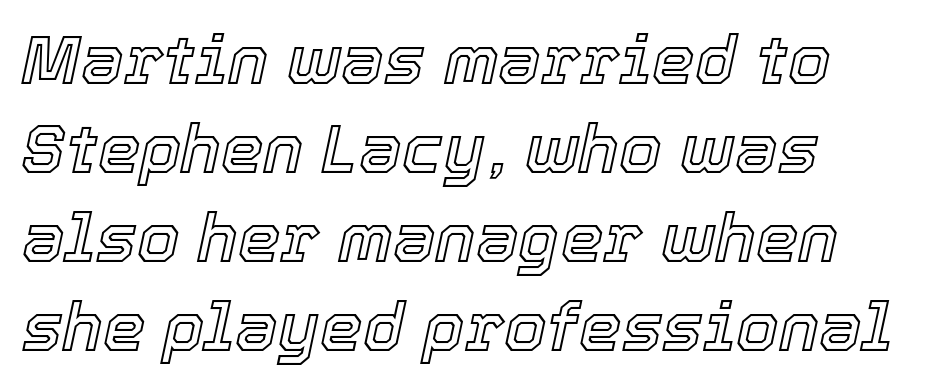
The image shows 68 px text type, italic (leaning right); set left-aligned, normal line spacing (1.31x), normal letter spacing, not underlined; a medium x-height.
